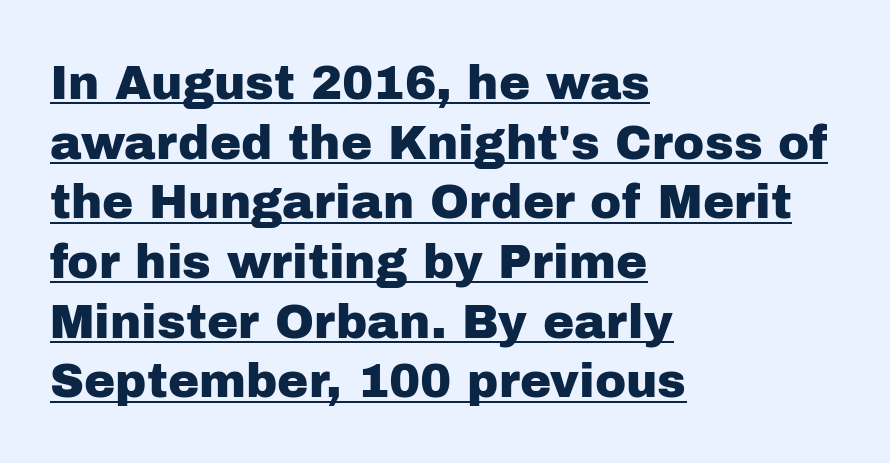
Q: Is the text italic (slanted)? A: No, it is upright.
Q: Is the typeface a serif or a sans-serif typeface? A: Sans-serif.
Q: Is the text underlined? A: Yes.
Q: How is the paragraph aligned? A: Left-aligned.
Q: Is the spacing between letters normal or unusually wide? A: Normal.
Q: Is the spacing between lines tight, normal or loose? A: Normal.
Q: Width (condensed, normal, or wide)? A: Normal.
Q: Stroke contrast? A: Low.
Q: x-height? A: Medium.
Q: Monospaced? A: No.
